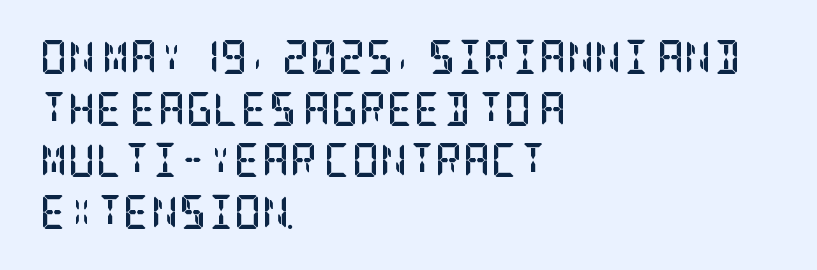
The image shows 34 px semibold, condensed serif type, upright; set left-aligned, normal line spacing (1.52x), normal letter spacing, not underlined; low stroke contrast and a large x-height.
